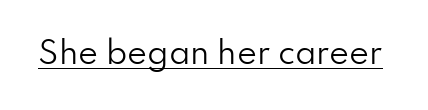
The rendering uses natural spacing where letterforms have individual widths. Look at the bottom of the vertical strokes: they stop flat, with no serifs. Is the stroke heavy? The answer is a plain regular-or-lighter. Here the glyphs are tracked normally, forming tight word shapes.
